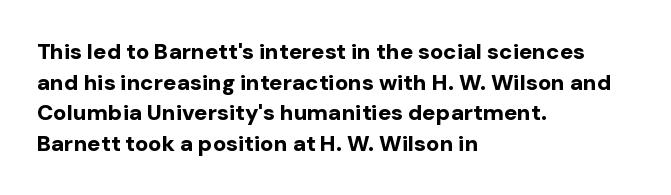
If you drew a line through each stem, it would be perfectly vertical. A normal amount of white space separates one row of letters from the next. Unmarked baselines from the first word to the last. Pretty heavy lettering here — definitely bold. The paragraph has a hard left edge and a soft right edge. These lines keep a tight, regular rhythm from letter to letter.
